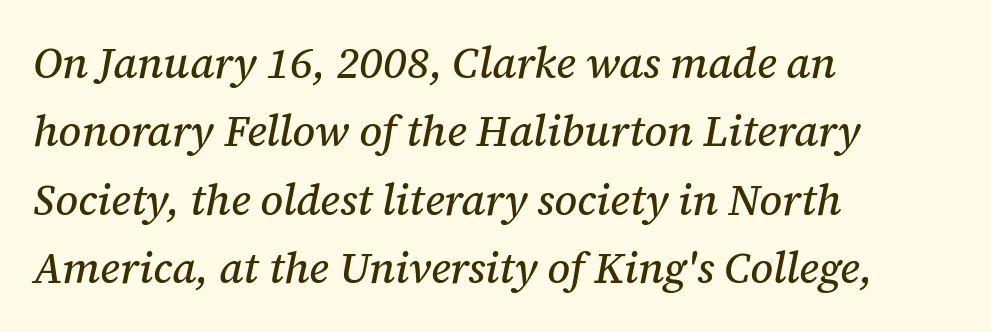
{"serif": "yes", "italic": "yes", "lean": "right", "slant_degrees": 12, "width": "normal", "stroke_contrast": "medium", "x_height": "medium", "monospaced": "no", "underline": "no", "align": "left", "line_spacing": "normal", "line_spacing_ratio": 1.59, "letter_spacing": "normal", "letter_spacing_em": 0.0, "glyph_px": 43}
